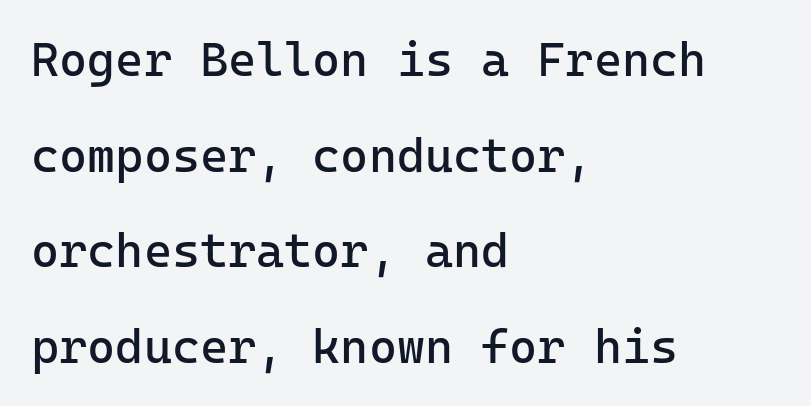
{"serif": "no", "italic": "no", "bold": "no", "weight": "regular", "width": "normal", "stroke_contrast": "low", "x_height": "medium", "monospaced": "yes", "underline": "no", "align": "left", "line_spacing": "loose", "line_spacing_ratio": 1.99, "letter_spacing": "normal", "letter_spacing_em": 0.0, "glyph_px": 48}
